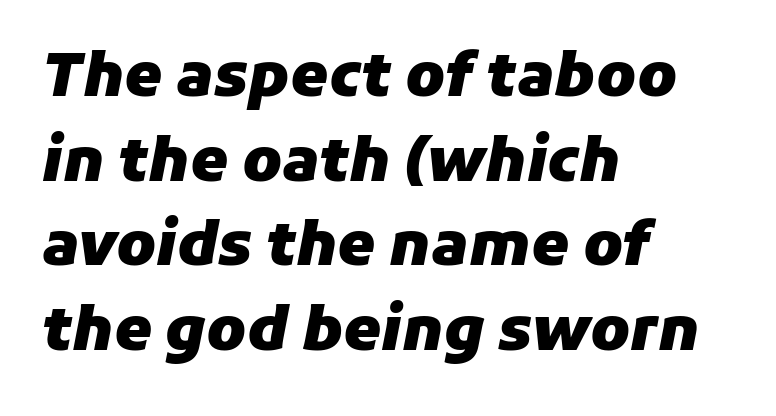
{"italic": "yes", "lean": "right", "slant_degrees": 11, "bold": "yes", "weight": "heavy", "width": "normal", "stroke_contrast": "low", "x_height": "medium", "monospaced": "no", "underline": "no", "align": "left", "line_spacing": "normal", "line_spacing_ratio": 1.41, "letter_spacing": "normal", "letter_spacing_em": 0.0, "glyph_px": 60}
